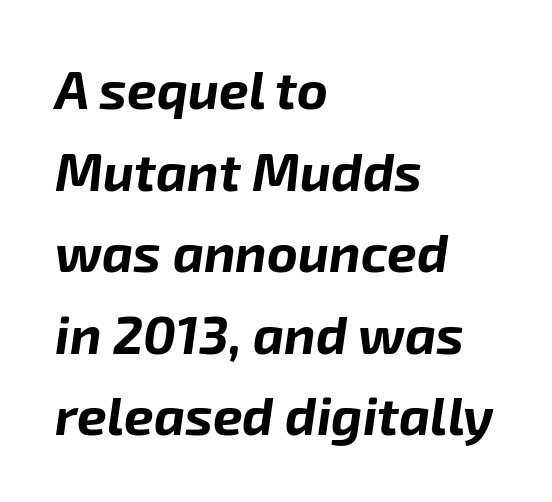
Q: Is the text bold? A: Yes.
Q: Is the text italic (slanted)? A: Yes, it leans right by about 8 degrees.
Q: Is the text underlined? A: No.
Q: How is the paragraph aligned? A: Left-aligned.
Q: Is the spacing between letters normal or unusually wide? A: Normal.
Q: Is the spacing between lines tight, normal or loose? A: Normal.
Q: Width (condensed, normal, or wide)? A: Normal.
Q: Stroke contrast? A: Low.
Q: x-height? A: Medium.
Q: Monospaced? A: No.
